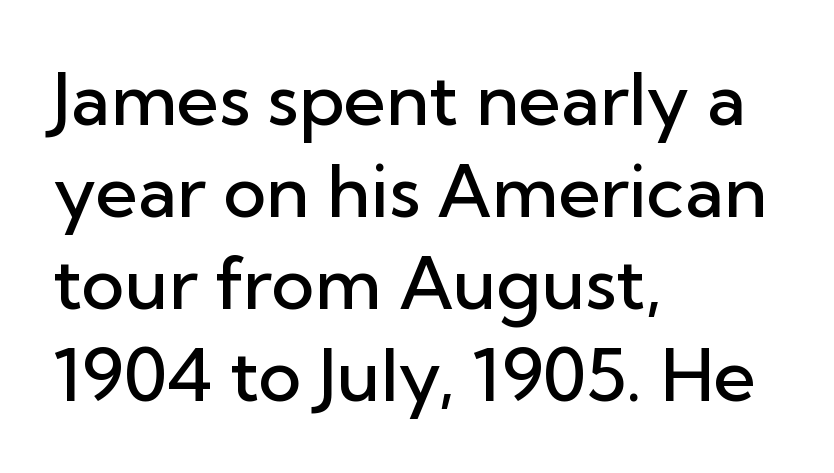
Spacing verdict: proportional, widths tailored to each character. Regarding leading, the lines here are spaced in the standard way. The string is rendered with underlining switched off. Stroke terminals: plain, sans-serif. No italicization has been applied; the sample stays upright. On the weight axis this lands at semibold, roughly 600.
